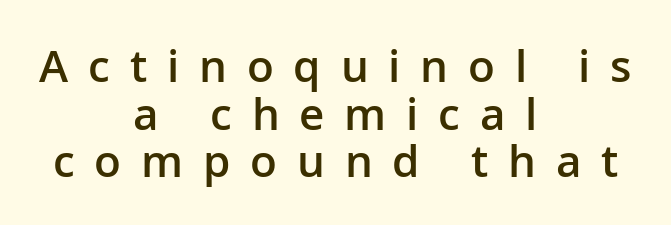
{"serif": "no", "italic": "no", "bold": "semi", "weight": "semibold", "width": "normal", "stroke_contrast": "low", "x_height": "medium", "monospaced": "no", "underline": "no", "align": "center", "line_spacing": "tight", "line_spacing_ratio": 1.08, "letter_spacing": "wide", "letter_spacing_em": 0.45, "glyph_px": 44}
